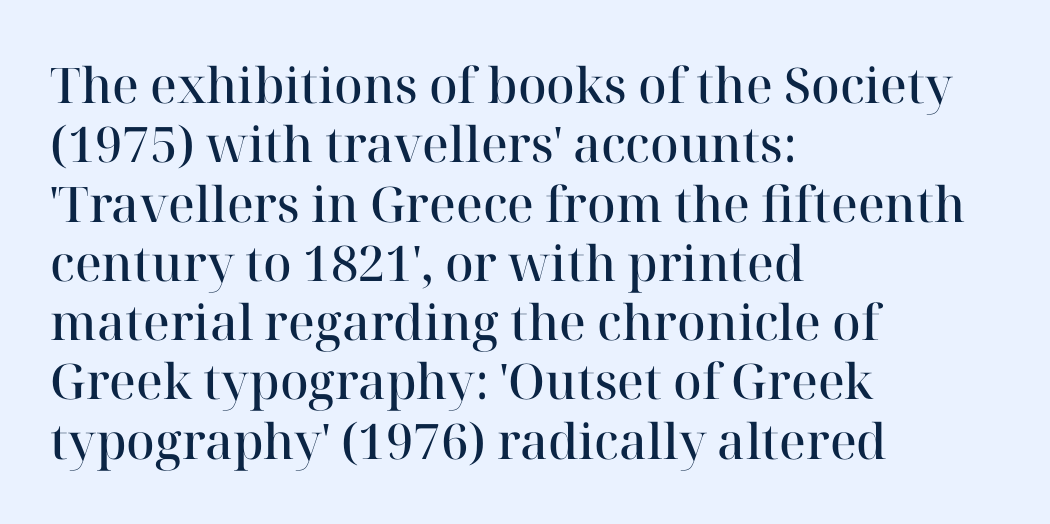
Q: Is the text bold? A: Semi-bold.
Q: Is the text italic (slanted)? A: No, it is upright.
Q: Is the typeface a serif or a sans-serif typeface? A: Serif.
Q: Is the text underlined? A: No.
Q: How is the paragraph aligned? A: Left-aligned.
Q: Is the spacing between letters normal or unusually wide? A: Normal.
Q: Width (condensed, normal, or wide)? A: Normal.
Q: Stroke contrast? A: High.
Q: x-height? A: Medium.
Q: Monospaced? A: No.
